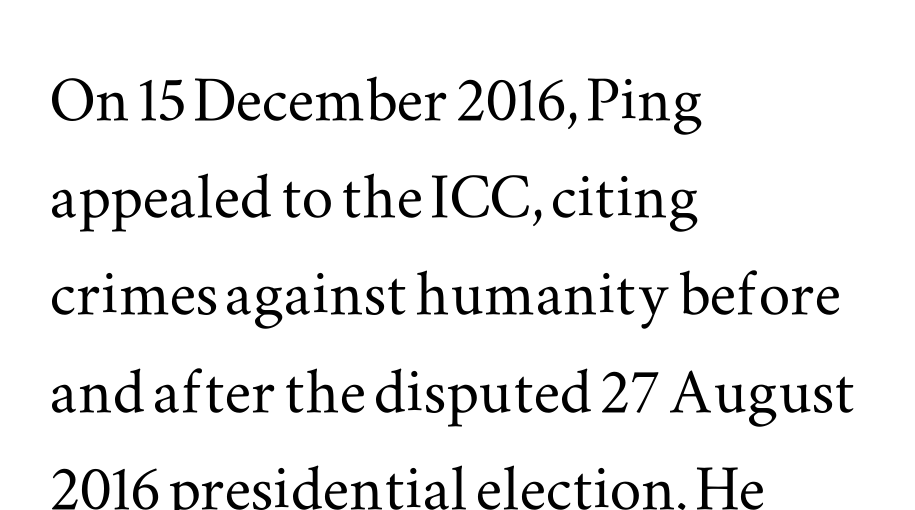
{"serif": "yes", "italic": "no", "width": "wide", "stroke_contrast": "medium", "x_height": "small", "monospaced": "no", "underline": "no", "align": "left", "line_spacing_ratio": 1.23, "letter_spacing": "normal", "letter_spacing_em": 0.0, "glyph_px": 79}
